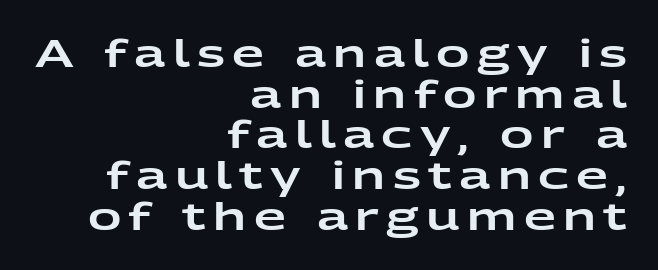
The image shows 37 px wide sans-serif type, upright; set right-aligned, tight line spacing (1.1x), unusually wide letter spacing (+0.2 em), not underlined; low stroke contrast and a medium x-height.
